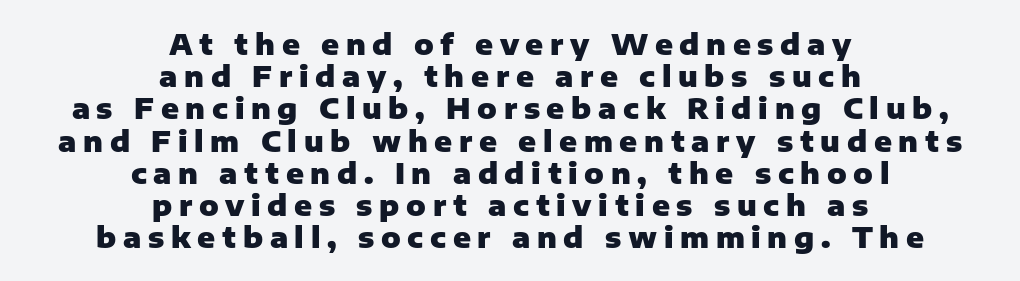
Q: Is the text bold? A: Yes.
Q: Is the text italic (slanted)? A: No, it is upright.
Q: Is the typeface a serif or a sans-serif typeface? A: Sans-serif.
Q: Is the text underlined? A: No.
Q: How is the paragraph aligned? A: Centered.
Q: Is the spacing between letters normal or unusually wide? A: Unusually wide.
Q: Is the spacing between lines tight, normal or loose? A: Tight.
Q: Width (condensed, normal, or wide)? A: Normal.
Q: Stroke contrast? A: Low.
Q: x-height? A: Medium.
Q: Monospaced? A: No.
